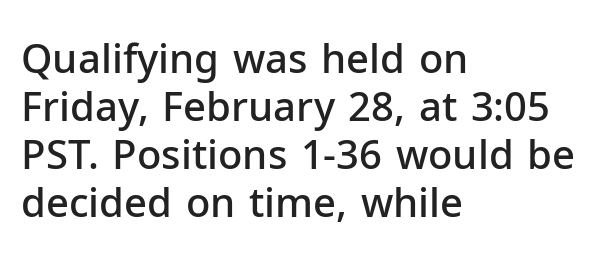
Anything drawn beneath the words? Only blank space. Heft: intermediate — a semibold. A classic flush-left, rag-right setting is used for this passage. Classification — sans serif.
